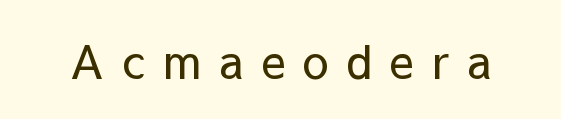
The image shows 46 px regular-weight sans-serif type, upright; set unusually wide letter spacing (+0.39 em), not underlined; low stroke contrast and a medium x-height.
